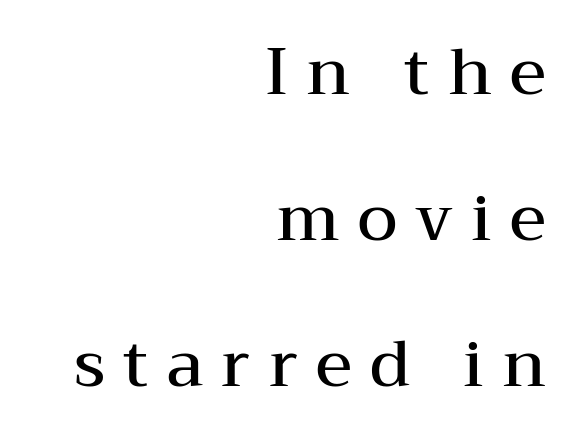
Q: Is the text bold? A: Semi-bold.
Q: Is the text italic (slanted)? A: No, it is upright.
Q: Is the typeface a serif or a sans-serif typeface? A: Serif.
Q: Is the text underlined? A: No.
Q: How is the paragraph aligned? A: Right-aligned.
Q: Is the spacing between letters normal or unusually wide? A: Unusually wide.
Q: Is the spacing between lines tight, normal or loose? A: Loose.
Q: Width (condensed, normal, or wide)? A: Wide.
Q: Stroke contrast? A: Medium.
Q: x-height? A: Medium.
Q: Monospaced? A: No.
